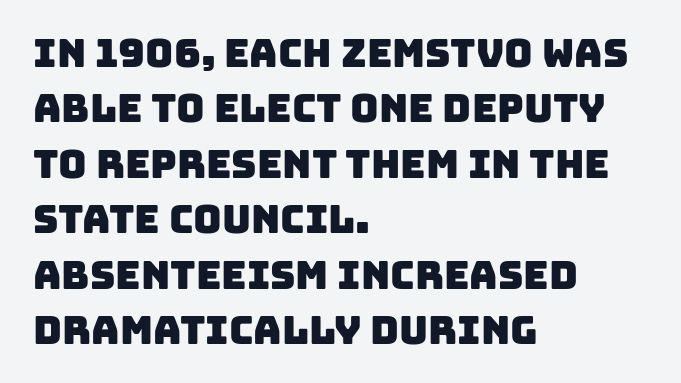
Q: Is the typeface a serif or a sans-serif typeface? A: Sans-serif.
Q: Is the text underlined? A: No.
Q: How is the paragraph aligned? A: Left-aligned.
Q: Is the spacing between letters normal or unusually wide? A: Normal.
Q: Is the spacing between lines tight, normal or loose? A: Normal.
Q: Width (condensed, normal, or wide)? A: Normal.
Q: Stroke contrast? A: Low.
Q: x-height? A: Large.
Q: Monospaced? A: No.
